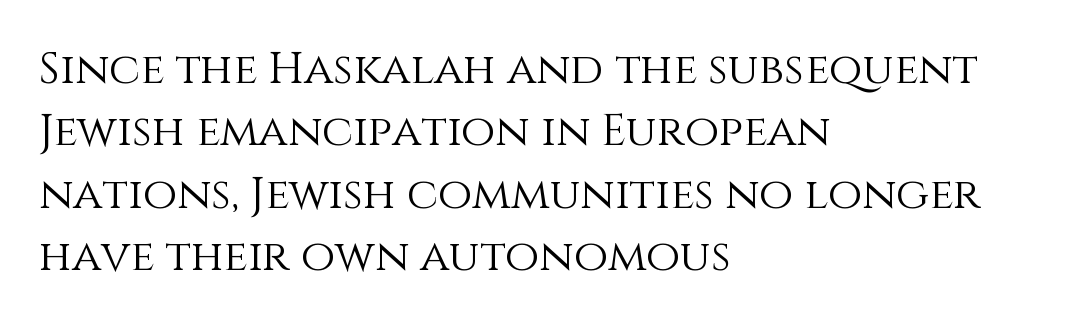
The image shows 44 px light type, upright; set left-aligned, normal line spacing (1.42x), normal letter spacing, not underlined; medium stroke contrast and a large x-height.
